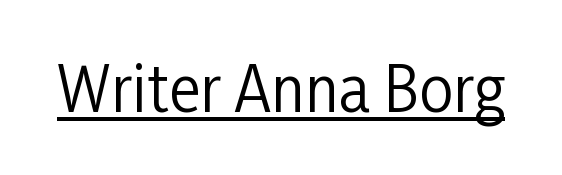
The letters advance in unequal steps, a hallmark of proportional type. This rendering employs a face without finishing strokes, i.e., a sans-serif. Designer's note — italics off, roman on. Beneath each row of characters lies a ruled line. Between one letter and the next there's only the usual sliver of space.
